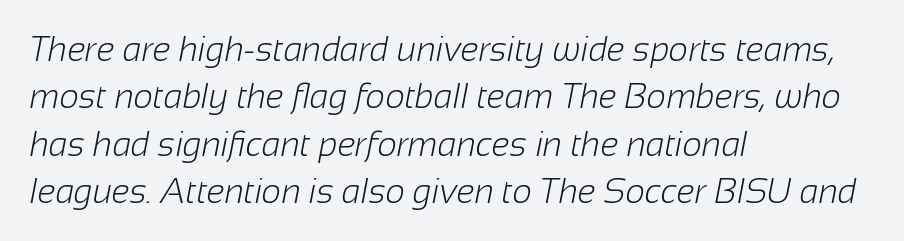
This sample is left-justified, so line endings fall wherever the words run out. What kind of face is this? One without serifs — a sans. The rendering uses natural spacing where letterforms have individual widths. Leading matches the norm, producing a regular column. The cut favours lightness, reaching ordinary text weight at its darkest. Standard letterfit; no display-style spreading of the glyphs.
